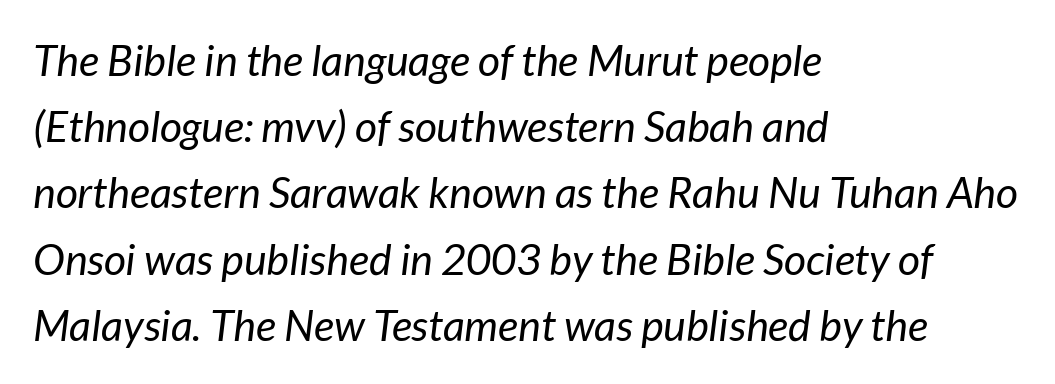
The font sits on the lighter half of the weight spectrum, regular included. The line-height multiplier appears to be the usual default. Short note: letters normally spaced. Any mark beneath the type? The region is blank.
